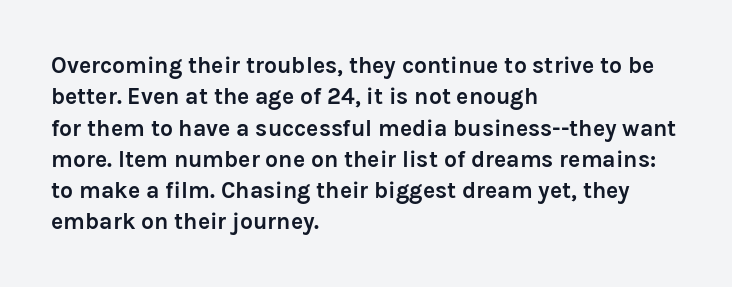
Q: Is the text bold? A: Yes.
Q: Is the text italic (slanted)? A: No, it is upright.
Q: Is the text underlined? A: No.
Q: How is the paragraph aligned? A: Left-aligned.
Q: Is the spacing between letters normal or unusually wide? A: Normal.
Q: Is the spacing between lines tight, normal or loose? A: Normal.
